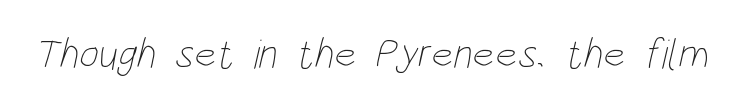
Heaviness? Minimal to ordinary, like unemphasized prose. Check the space under the baseline: it is left empty. The passage shown has conventional tracking throughout. The face used here is proportionally spaced, like ordinary book or web type.
